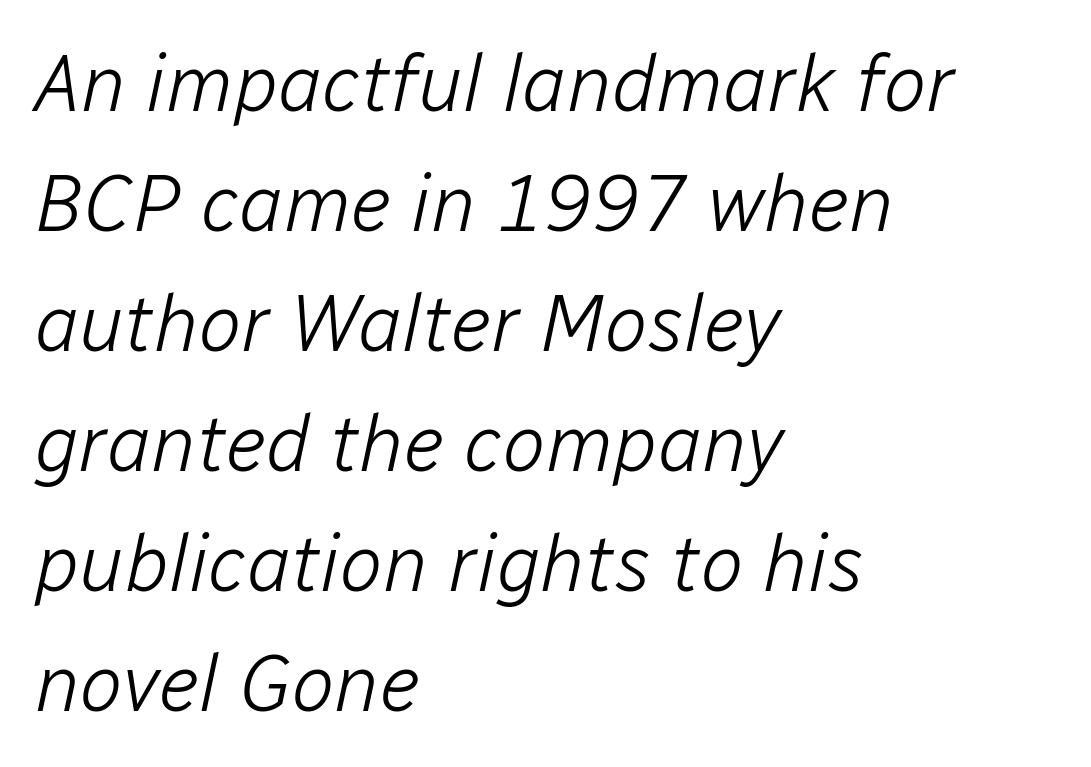
The string is rendered with underlining switched off. This sample uses plain, unmodified letter spacing. In terms of leading, this rendering sits right in the middle. The strokes are not fattened; the text isn't bold. Do the characters align in a grid? No, the font is proportional.
